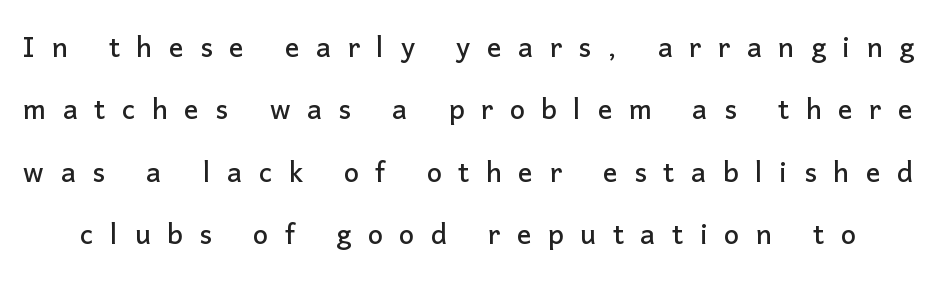
Q: Is the text italic (slanted)? A: No, it is upright.
Q: Is the typeface a serif or a sans-serif typeface? A: Sans-serif.
Q: Is the text underlined? A: No.
Q: Is the spacing between letters normal or unusually wide? A: Unusually wide.
Q: Width (condensed, normal, or wide)? A: Normal.
Q: Stroke contrast? A: Low.
Q: x-height? A: Medium.
Q: Monospaced? A: No.
